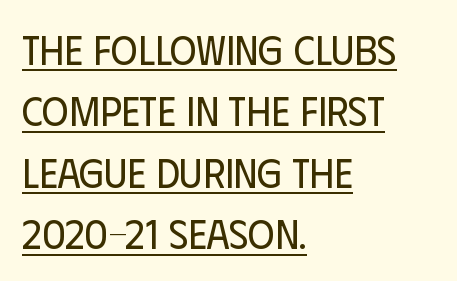
Q: Is the text bold? A: No.
Q: Is the text italic (slanted)? A: No, it is upright.
Q: Is the typeface a serif or a sans-serif typeface? A: Sans-serif.
Q: Is the text underlined? A: Yes.
Q: How is the paragraph aligned? A: Left-aligned.
Q: Is the spacing between letters normal or unusually wide? A: Normal.
Q: Is the spacing between lines tight, normal or loose? A: Normal.
Q: Width (condensed, normal, or wide)? A: Condensed.
Q: Stroke contrast? A: Low.
Q: x-height? A: Large.
Q: Monospaced? A: No.
